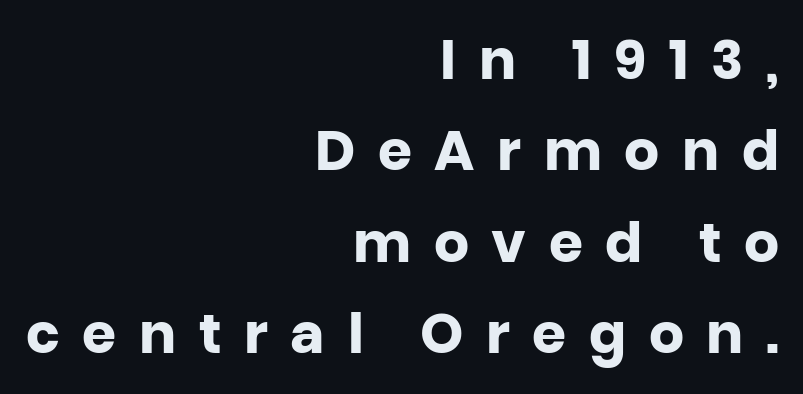
The typography opts for an upright posture over an oblique one. Pretty heavy lettering here — definitely bold. Decoration check: the copy has no underline. The setting favours the right margin, as signatures and pull-quotes sometimes do. The rendering uses a moderate line-height, typical for paragraphs.
